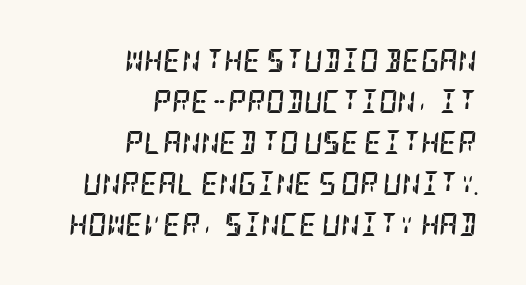
{"italic": "yes", "lean": "right", "slant_degrees": 5, "bold": "yes", "underline": "no", "align": "right", "line_spacing_ratio": 1.78, "letter_spacing": "normal", "letter_spacing_em": 0.0, "glyph_px": 23}
